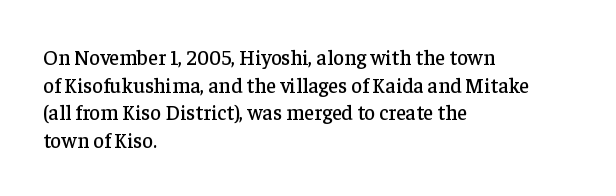
The image shows 21 px text type, upright; set left-aligned, normal line spacing (1.31x), normal letter spacing, not underlined.
